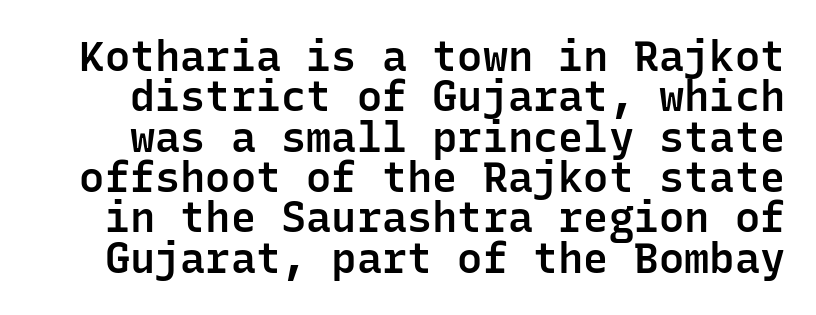
No italicization has been applied; the sample stays upright. Does extra space separate the letters? No, they use regular spacing. Check under the words: just untouched page. If you measured baseline to baseline, you'd find a short distance. Grotesque or geometric, the face here clearly has no serifs.
